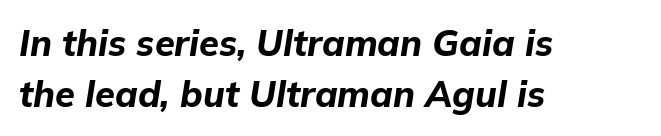
Q: Is the text bold? A: Yes.
Q: Is the text italic (slanted)? A: Yes, it leans right by about 9 degrees.
Q: Is the text underlined? A: No.
Q: How is the paragraph aligned? A: Left-aligned.
Q: Is the spacing between letters normal or unusually wide? A: Normal.
Q: Is the spacing between lines tight, normal or loose? A: Normal.
Q: Width (condensed, normal, or wide)? A: Normal.
Q: Stroke contrast? A: Low.
Q: x-height? A: Medium.
Q: Monospaced? A: No.
